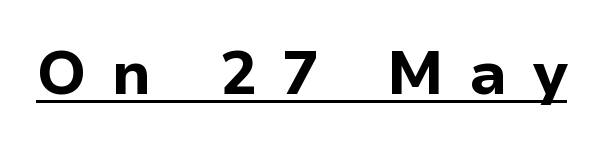
{"serif": "no", "italic": "no", "bold": "yes", "weight": "bold", "width": "normal", "stroke_contrast": "low", "x_height": "medium", "monospaced": "no", "underline": "yes", "letter_spacing": "wide", "letter_spacing_em": 0.41, "glyph_px": 61}
